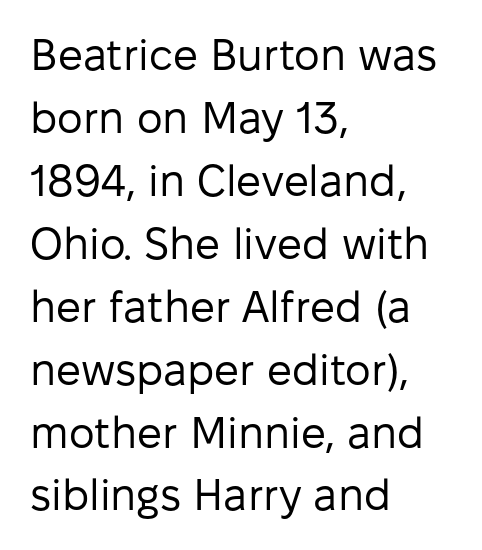
The image shows 44 px regular-weight sans-serif type, upright; set left-aligned, normal line spacing (1.43x), normal letter spacing, not underlined; low stroke contrast and a medium x-height.
